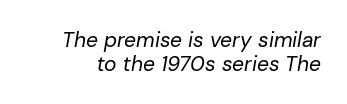
The image shows 21 px text type, italic (leaning right); set tight line spacing (1.12x), normal letter spacing, not underlined.
